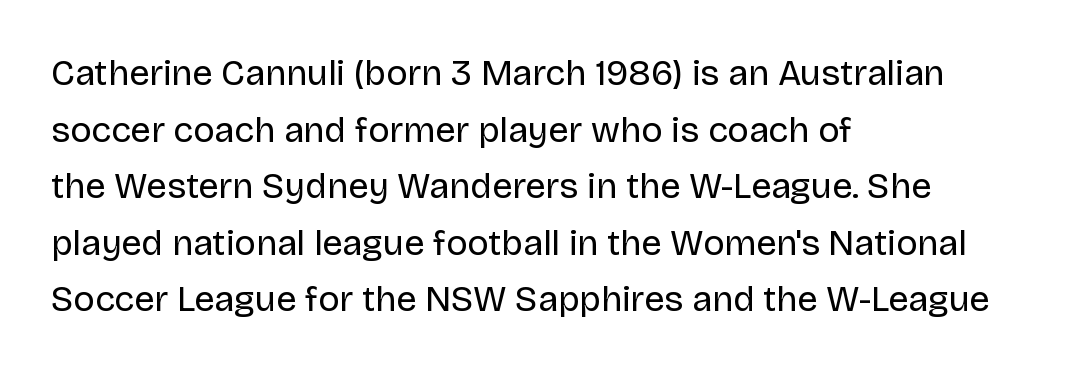
Characters remain perfectly vertical along every line. These lines are rendered in a variable-pitch font. The text was rendered using a sans face with plain stroke endings. The compositor pushed each line to the left boundary. Standard letterfit; no display-style spreading of the glyphs. Vertical stems look standard width or narrower in stroke.
